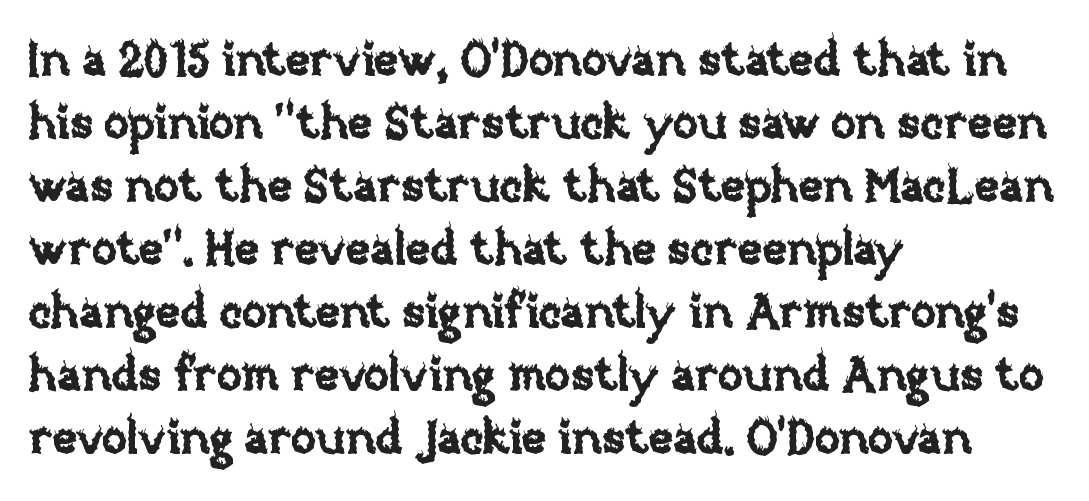
{"italic": "no", "width": "normal", "stroke_contrast": "low", "x_height": "large", "monospaced": "no", "underline": "no", "align": "left", "line_spacing": "normal", "line_spacing_ratio": 1.34, "letter_spacing": "normal", "letter_spacing_em": 0.0, "glyph_px": 47}
